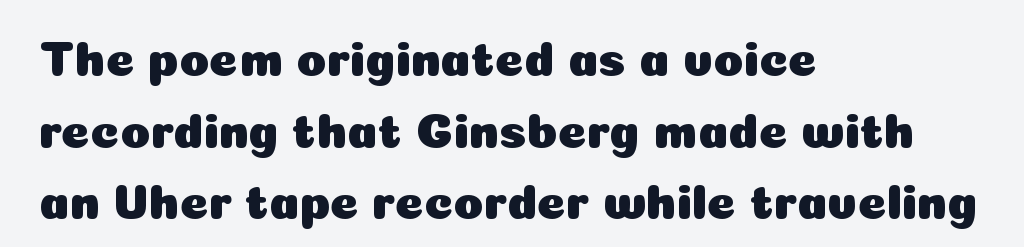
Notice how descenders clear the ascenders below comfortably — that's standard leading. The paragraph has a hard left edge and a soft right edge. Descenders hang freely into open space. A roman cut, with each character standing at attention. Caption: standard tracking, unaltered. Are there feet on the stems? There aren't — it's a sans.
